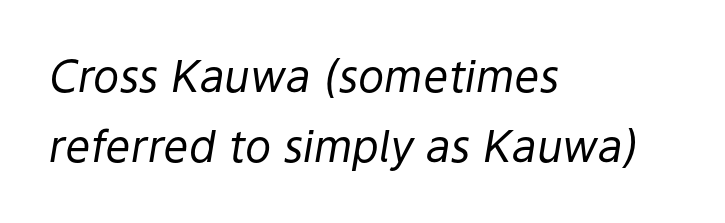
Q: Is the text bold? A: No.
Q: Is the text italic (slanted)? A: Yes, it leans right by about 9 degrees.
Q: Is the text underlined? A: No.
Q: How is the paragraph aligned? A: Left-aligned.
Q: Is the spacing between letters normal or unusually wide? A: Normal.
Q: Is the spacing between lines tight, normal or loose? A: Normal.
Q: Width (condensed, normal, or wide)? A: Normal.
Q: Stroke contrast? A: Low.
Q: x-height? A: Medium.
Q: Monospaced? A: No.
